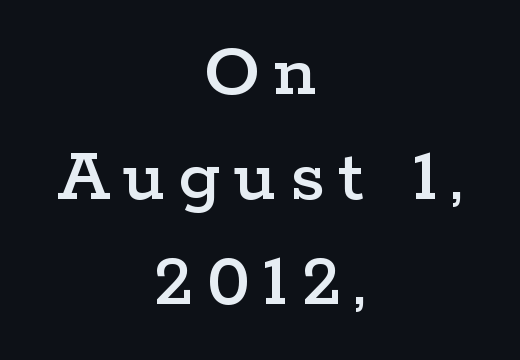
The image shows 79 px wide serif type, upright; set centered, normal line spacing (1.33x), not underlined; low stroke contrast and a medium x-height.
